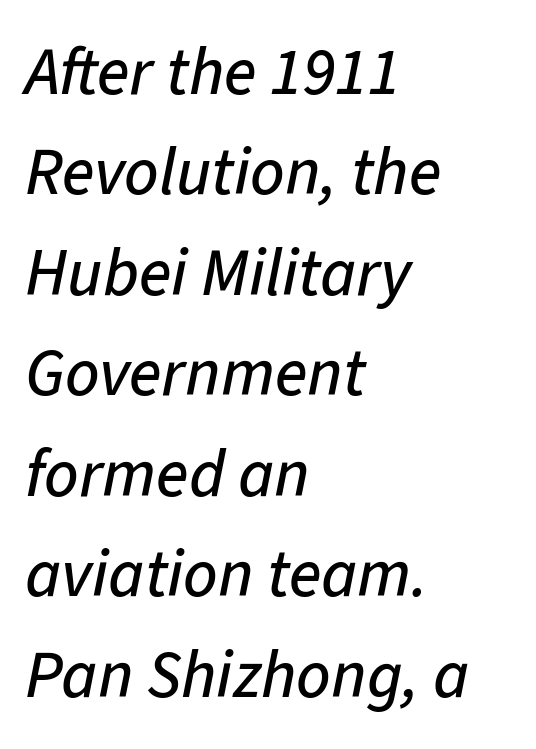
Q: Is the text italic (slanted)? A: Yes, it leans right by about 11 degrees.
Q: Is the text underlined? A: No.
Q: How is the paragraph aligned? A: Left-aligned.
Q: Is the spacing between letters normal or unusually wide? A: Normal.
Q: Is the spacing between lines tight, normal or loose? A: Normal.
Q: Width (condensed, normal, or wide)? A: Normal.
Q: Stroke contrast? A: Low.
Q: x-height? A: Medium.
Q: Monospaced? A: No.
